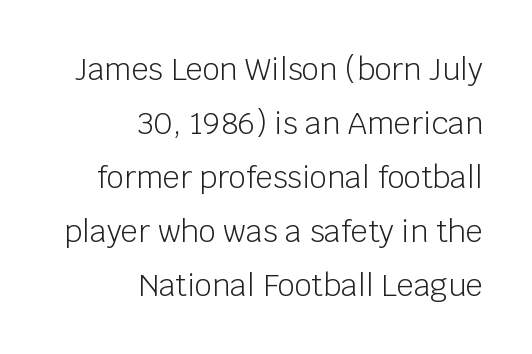
Q: Is the text bold? A: No.
Q: Is the text italic (slanted)? A: No, it is upright.
Q: Is the typeface a serif or a sans-serif typeface? A: Sans-serif.
Q: Is the text underlined? A: No.
Q: How is the paragraph aligned? A: Right-aligned.
Q: Is the spacing between letters normal or unusually wide? A: Normal.
Q: Width (condensed, normal, or wide)? A: Normal.
Q: Stroke contrast? A: Low.
Q: x-height? A: Large.
Q: Monospaced? A: No.
